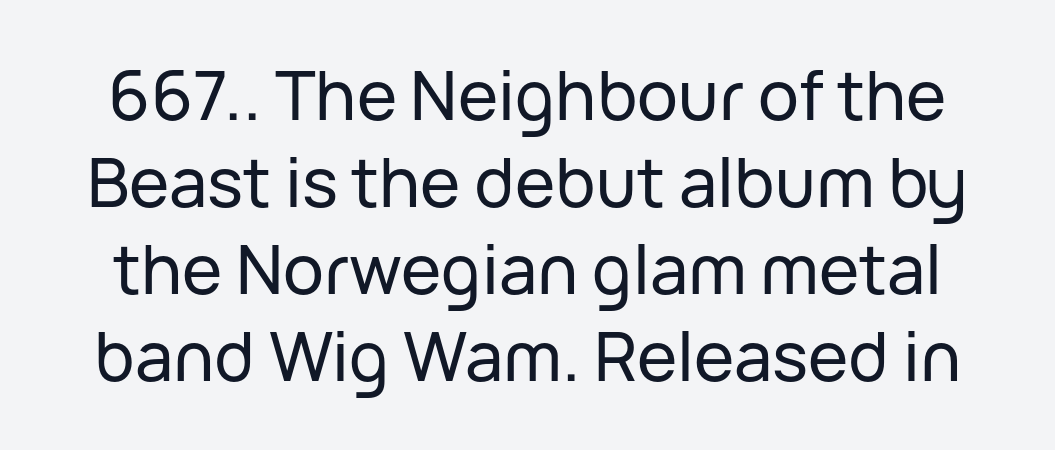
The image shows 68 px sans-serif type, upright; set normal line spacing (1.28x), normal letter spacing, not underlined; low stroke contrast and a medium x-height.
